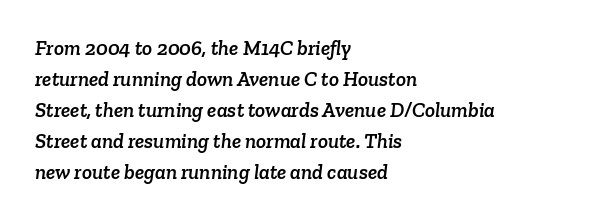
Q: Is the text underlined? A: No.
Q: How is the paragraph aligned? A: Left-aligned.
Q: Is the spacing between letters normal or unusually wide? A: Normal.
Q: Is the spacing between lines tight, normal or loose? A: Normal.
